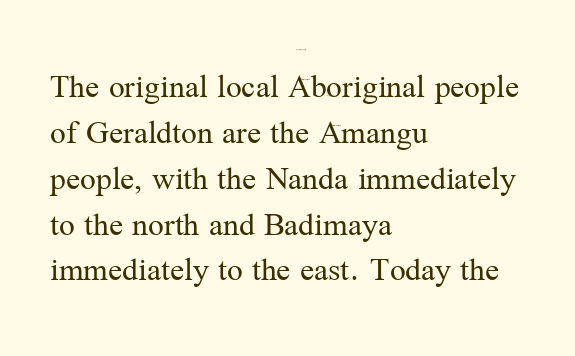
Is this a fixed-width face? No — the glyphs have proportional, varying widths. The font is comparable to plain body text, perhaps lighter. Glyph-to-glyph distance matches everyday printed text. Letterform terminals end in serifs throughout the passage. These lines were composed using upright roman letters.
